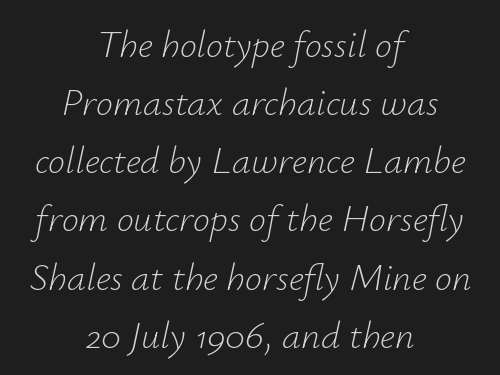
Q: Is the text bold? A: No.
Q: Is the text italic (slanted)? A: Yes, it leans right by about 12 degrees.
Q: Is the text underlined? A: No.
Q: How is the paragraph aligned? A: Centered.
Q: Is the spacing between letters normal or unusually wide? A: Normal.
Q: Is the spacing between lines tight, normal or loose? A: Normal.
Q: Width (condensed, normal, or wide)? A: Normal.
Q: Stroke contrast? A: Low.
Q: x-height? A: Small.
Q: Monospaced? A: No.
